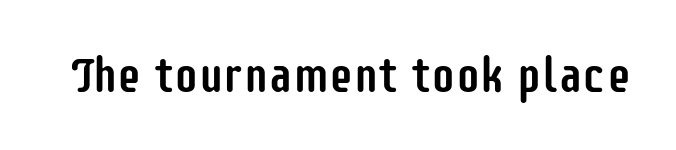
Q: Is the text italic (slanted)? A: No, it is upright.
Q: Is the typeface a serif or a sans-serif typeface? A: Sans-serif.
Q: Is the text underlined? A: No.
Q: Is the spacing between letters normal or unusually wide? A: Normal.
Q: Width (condensed, normal, or wide)? A: Condensed.
Q: Stroke contrast? A: Low.
Q: x-height? A: Large.
Q: Monospaced? A: No.
